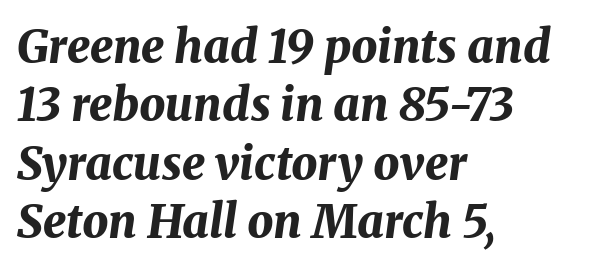
The tracking reads as untouched default to a designer's eye. Leading matches the norm, producing a regular column. Any mark beneath the type? The region is blank. Is the block centered? No — it sits flush against the left margin.
